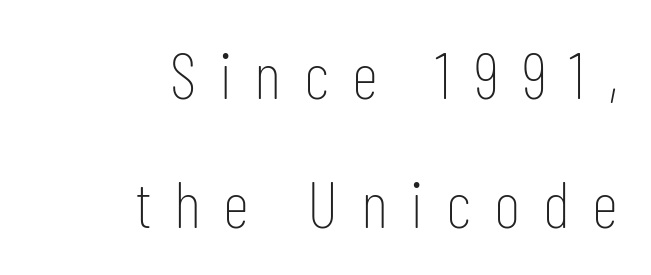
The characters display no serif detailing; their extremities are plain. This sample trades compactness for vertical openness between lines. Rule under the text: the space is simply empty. A typesetter would call this proportional, since set widths differ per character. Tracking here is generous; glyphs stand well apart from one another. Posture: upright roman.
